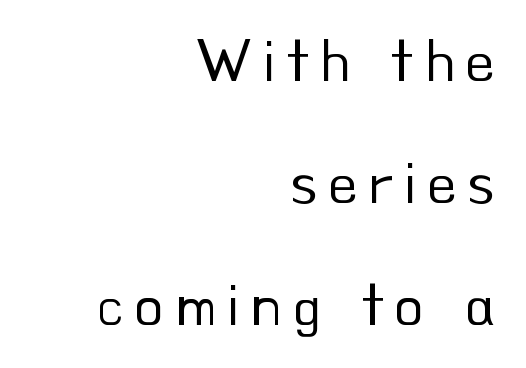
The letters look calm and open, with moderate or lighter stems. Just letters on the line, the space beneath them empty. Here the designer chose a conventional face with non-uniform glyph widths. This block would shrink considerably if given ordinary leading; it's expanded now. Serifs: no, the terminals of the letterforms are clean. If you drew a ruler down the right edge, every line would touch it.
